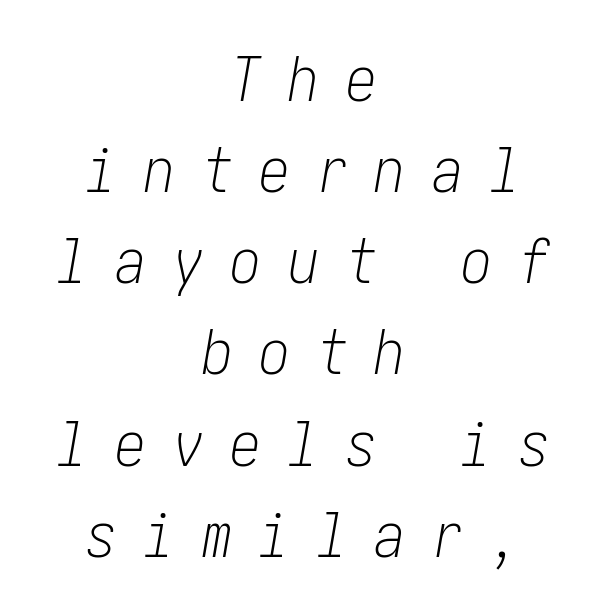
{"italic": "yes", "lean": "right", "slant_degrees": 10, "bold": "no", "weight": "light", "width": "condensed", "stroke_contrast": "low", "x_height": "medium", "underline": "no", "align": "center", "line_spacing": "normal", "line_spacing_ratio": 1.47, "letter_spacing": "wide", "letter_spacing_em": 0.43, "glyph_px": 62}
